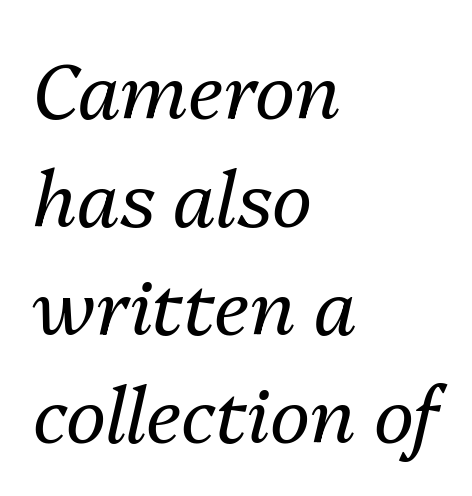
{"italic": "yes", "lean": "right", "slant_degrees": 13, "bold": "no", "weight": "regular", "width": "normal", "stroke_contrast": "medium", "x_height": "medium", "monospaced": "no", "underline": "no", "align": "left", "line_spacing": "normal", "line_spacing_ratio": 1.42, "letter_spacing": "normal", "letter_spacing_em": 0.0, "glyph_px": 76}
